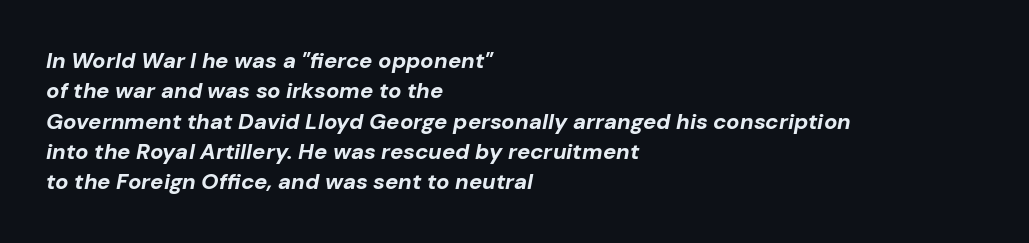
Q: Is the text bold? A: Yes.
Q: Is the text italic (slanted)? A: Yes, it leans right by about 10 degrees.
Q: Is the text underlined? A: No.
Q: How is the paragraph aligned? A: Left-aligned.
Q: Is the spacing between letters normal or unusually wide? A: Normal.
Q: Is the spacing between lines tight, normal or loose? A: Normal.
